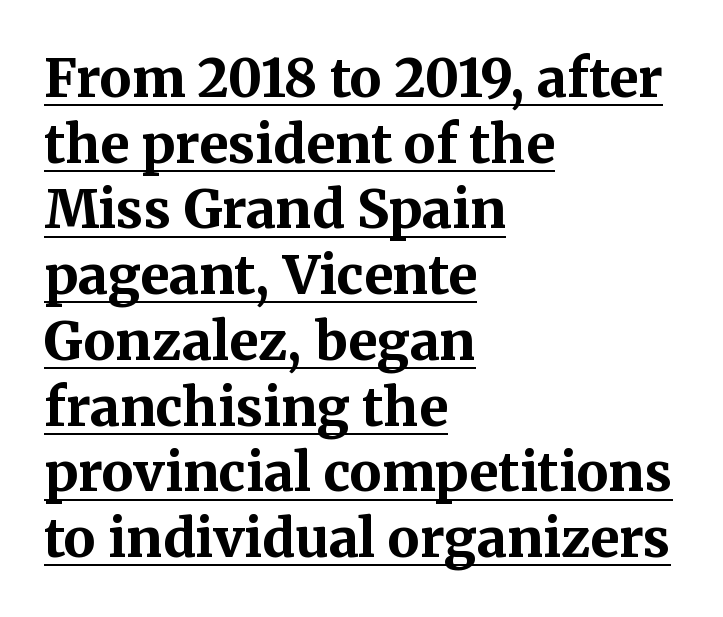
Q: Is the text bold? A: Yes.
Q: Is the text italic (slanted)? A: No, it is upright.
Q: Is the typeface a serif or a sans-serif typeface? A: Serif.
Q: Is the text underlined? A: Yes.
Q: How is the paragraph aligned? A: Left-aligned.
Q: Is the spacing between letters normal or unusually wide? A: Normal.
Q: Width (condensed, normal, or wide)? A: Normal.
Q: Stroke contrast? A: Medium.
Q: x-height? A: Medium.
Q: Monospaced? A: No.
